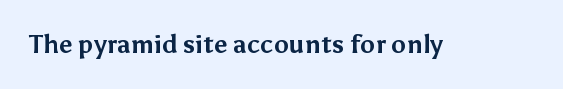
Underlining? Definitely not there. Strong, thick strokes mark this as bold type. This sample uses an upright cut, with every glyph sitting square on the baseline. A typesetter would call this zero additional tracking.
